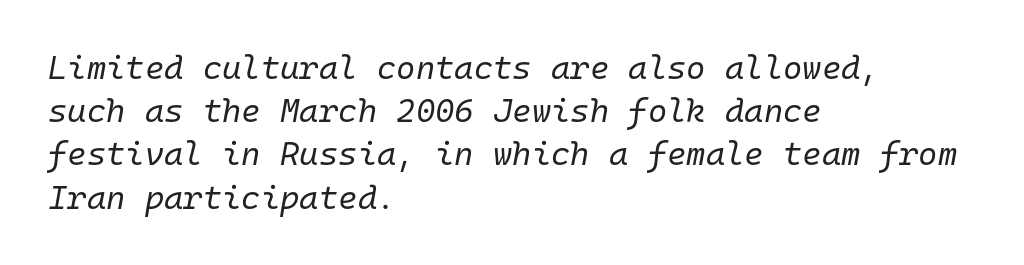
Q: Is the text bold? A: No.
Q: Is the text italic (slanted)? A: Yes, it leans right by about 10 degrees.
Q: Is the text underlined? A: No.
Q: How is the paragraph aligned? A: Left-aligned.
Q: Is the spacing between letters normal or unusually wide? A: Normal.
Q: Is the spacing between lines tight, normal or loose? A: Normal.
Q: Width (condensed, normal, or wide)? A: Normal.
Q: Stroke contrast? A: Low.
Q: x-height? A: Medium.
Q: Monospaced? A: Yes.
